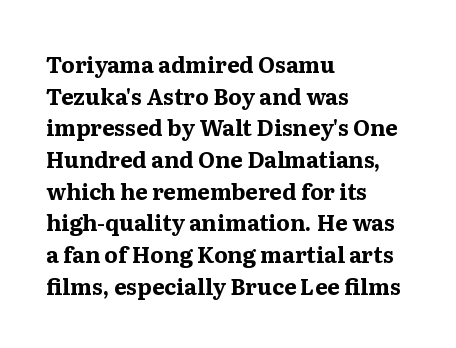
Beneath every word, the page is bare. Successive baselines arrive at the customary interval. It's the straight-up-and-down kind of type. Which margin do the lines hug? The left one — the right edge is uneven. Thick stems and heavy bowls — unmistakably bold.
